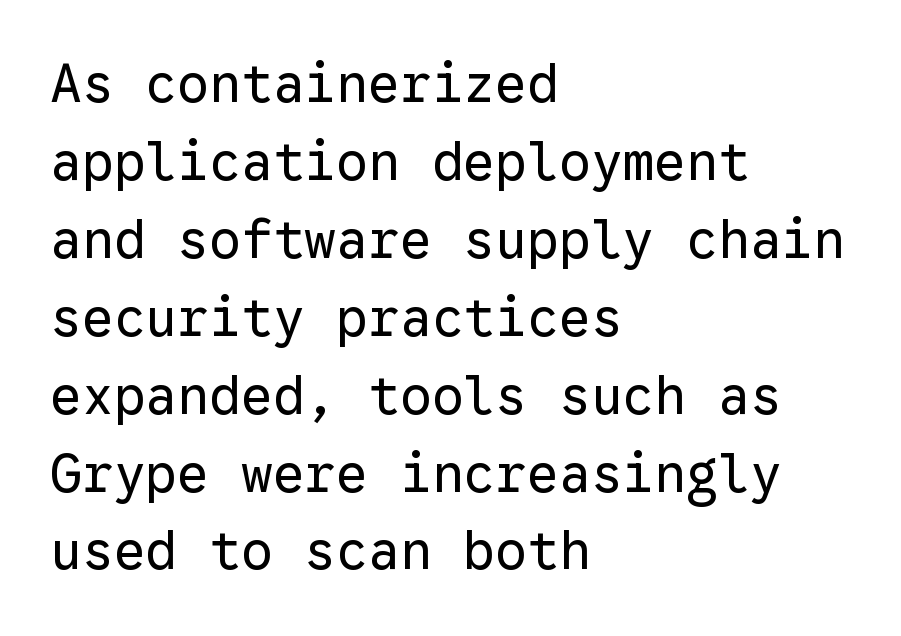
The passage shown is typeset with a sans-serif family. Posture: vertical. The rendering uses typewriter-style spacing with identical character cells. Nobody drew a line under any word here. The paragraph has a hard left edge and a soft right edge. Between one letter and the next there's only the usual sliver of space.
